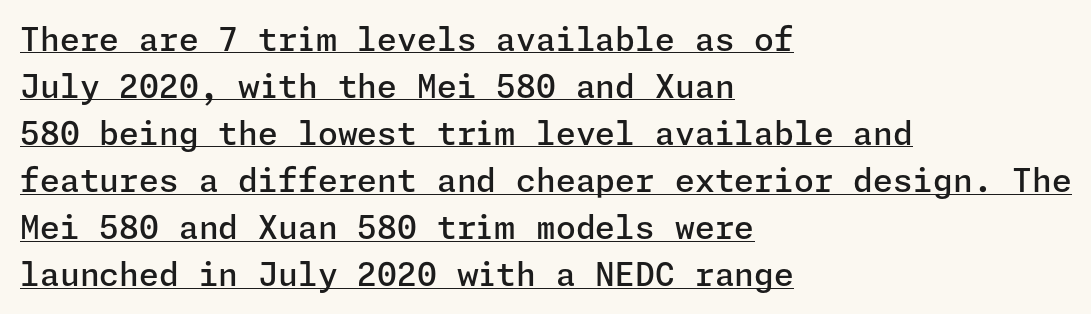
The image shows 32 px semibold sans-serif type, upright; set left-aligned, normal line spacing (1.47x), normal letter spacing, underlined; low stroke contrast and a medium x-height.
